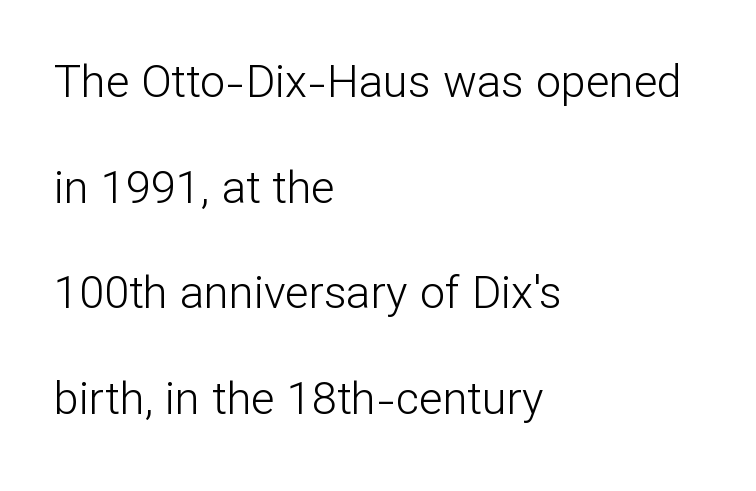
Q: Is the text bold? A: No.
Q: Is the text italic (slanted)? A: No, it is upright.
Q: Is the typeface a serif or a sans-serif typeface? A: Sans-serif.
Q: Is the text underlined? A: No.
Q: How is the paragraph aligned? A: Left-aligned.
Q: Is the spacing between letters normal or unusually wide? A: Normal.
Q: Is the spacing between lines tight, normal or loose? A: Loose.
Q: Width (condensed, normal, or wide)? A: Normal.
Q: Stroke contrast? A: Low.
Q: x-height? A: Medium.
Q: Monospaced? A: No.
